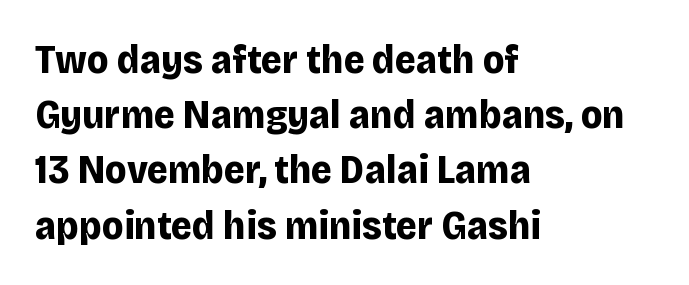
{"serif": "no", "italic": "no", "bold": "yes", "weight": "bold", "width": "normal", "stroke_contrast": "low", "x_height": "large", "monospaced": "no", "underline": "no", "align": "left", "line_spacing": "normal", "line_spacing_ratio": 1.38, "letter_spacing": "normal", "letter_spacing_em": 0.0, "glyph_px": 40}
